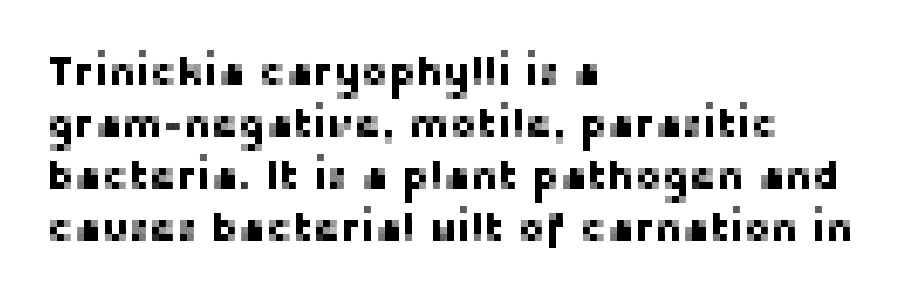
Q: Is the text italic (slanted)? A: No, it is upright.
Q: Is the typeface a serif or a sans-serif typeface? A: Sans-serif.
Q: Is the text underlined? A: No.
Q: How is the paragraph aligned? A: Left-aligned.
Q: Is the spacing between letters normal or unusually wide? A: Normal.
Q: Is the spacing between lines tight, normal or loose? A: Normal.
Q: Width (condensed, normal, or wide)? A: Normal.
Q: Stroke contrast? A: Low.
Q: x-height? A: Medium.
Q: Monospaced? A: No.
